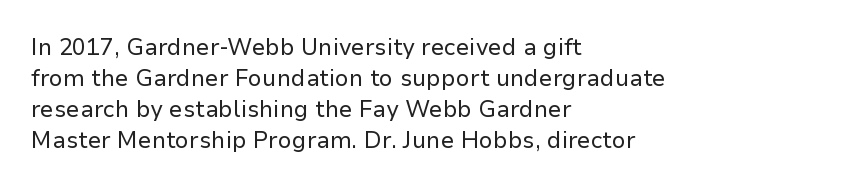
Q: Is the text bold? A: No.
Q: Is the text italic (slanted)? A: No, it is upright.
Q: Is the text underlined? A: No.
Q: How is the paragraph aligned? A: Left-aligned.
Q: Is the spacing between letters normal or unusually wide? A: Normal.
Q: Is the spacing between lines tight, normal or loose? A: Normal.
